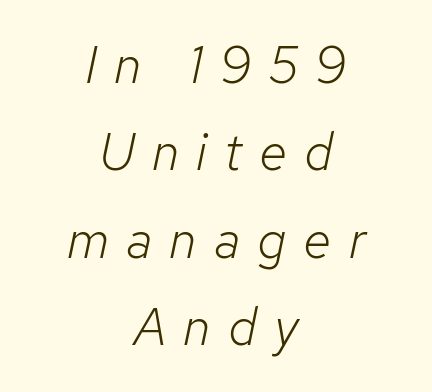
The image shows 52 px light type, italic (leaning right); set centered, normal line spacing (1.68x), unusually wide letter spacing (+0.33 em), not underlined; low stroke contrast and a medium x-height.
